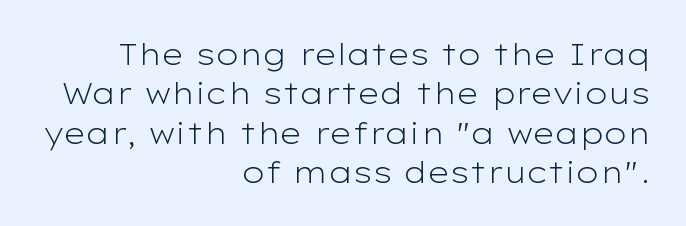
All the whitespace from short lines collects on the left. The letters stand straight up with perfectly vertical stems. Serifs: no, the terminals of the letterforms are clean. No extra tracking has been applied to these lines. This reads as an unemphasized weight, regular at the heaviest. This sample has the flowing, uneven cadence of proportional lettering.
